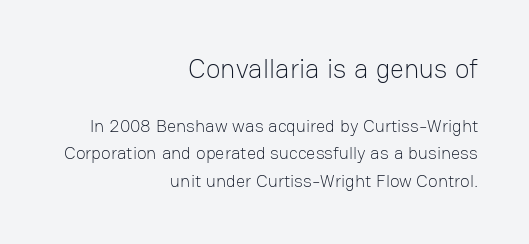
Every row of glyphs terminates at an identical x-position on the right. Vertical stems look standard width or narrower in stroke. Does the leading feel generous? No, just average. How are the letters spaced? Ordinarily, with no added tracking. A bare baseline throughout the passage. Ordinary non-slanted type is in use.
